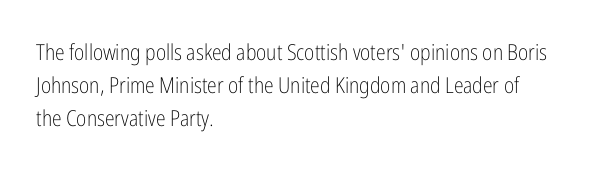
Q: Is the text bold? A: No.
Q: Is the text italic (slanted)? A: No, it is upright.
Q: Is the text underlined? A: No.
Q: How is the paragraph aligned? A: Left-aligned.
Q: Is the spacing between letters normal or unusually wide? A: Normal.
Q: Is the spacing between lines tight, normal or loose? A: Normal.
